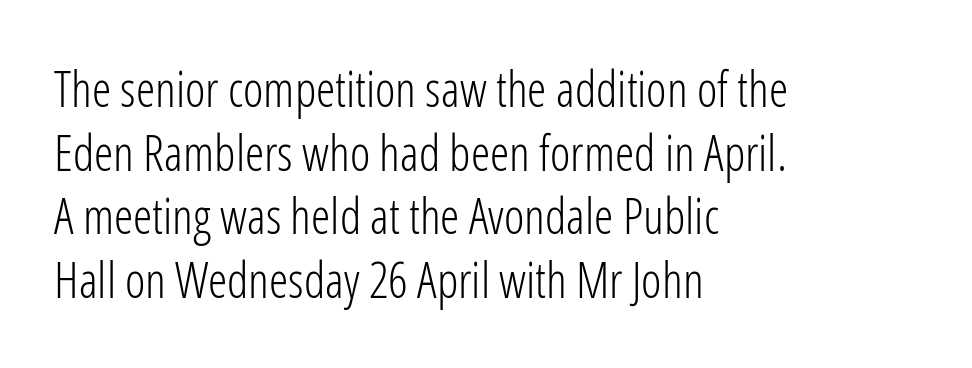
{"serif": "no", "italic": "no", "bold": "no", "weight": "light", "width": "condensed", "stroke_contrast": "low", "x_height": "medium", "monospaced": "no", "underline": "no", "align": "left", "line_spacing": "normal", "line_spacing_ratio": 1.3, "letter_spacing": "normal", "letter_spacing_em": 0.0, "glyph_px": 49}
